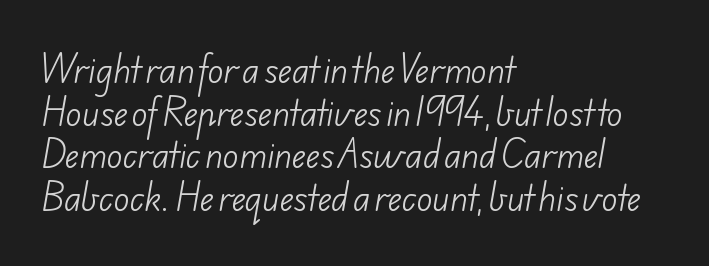
Q: Is the text bold? A: No.
Q: Is the typeface a serif or a sans-serif typeface? A: Sans-serif.
Q: Is the text underlined? A: No.
Q: How is the paragraph aligned? A: Left-aligned.
Q: Is the spacing between letters normal or unusually wide? A: Normal.
Q: Is the spacing between lines tight, normal or loose? A: Normal.
Q: Width (condensed, normal, or wide)? A: Normal.
Q: Stroke contrast? A: Low.
Q: x-height? A: Small.
Q: Monospaced? A: No.
